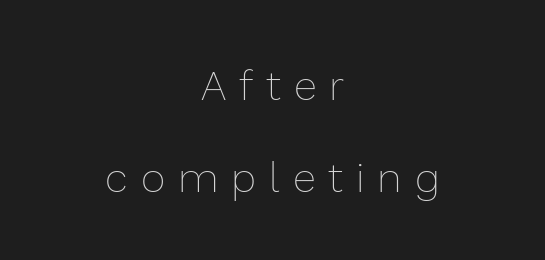
Q: Is the text bold? A: No.
Q: Is the text italic (slanted)? A: No, it is upright.
Q: Is the text underlined? A: No.
Q: How is the paragraph aligned? A: Centered.
Q: Is the spacing between letters normal or unusually wide? A: Unusually wide.
Q: Is the spacing between lines tight, normal or loose? A: Loose.
Q: Width (condensed, normal, or wide)? A: Normal.
Q: x-height? A: Medium.
Q: Monospaced? A: No.
